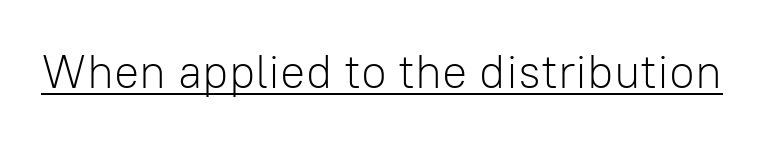
These glyphs show unthickened strokes, regular width or finer. This sample has the flowing, uneven cadence of proportional lettering. Observe the ordinary spacing: letters are neighbours, not strangers. The characters display no serif detailing; their extremities are plain. The lettering holds an erect, upright posture throughout.
